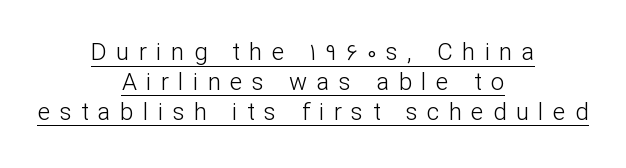
The specimen includes a rule beneath the text block's lines. Does the lettering tilt? It doesn't — this is upright. Visually the block forms a symmetrical silhouette, jagged on both flanks. The rendering inserts visible extra space after every character.
